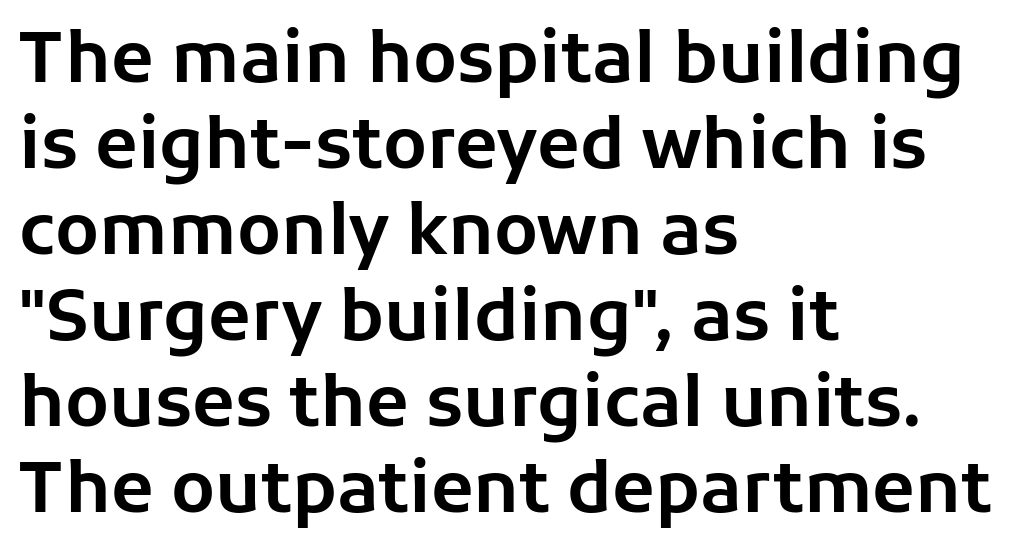
{"serif": "no", "italic": "no", "width": "normal", "stroke_contrast": "low", "x_height": "medium", "monospaced": "no", "underline": "no", "align": "left", "line_spacing_ratio": 1.23, "letter_spacing": "normal", "letter_spacing_em": 0.0, "glyph_px": 70}
